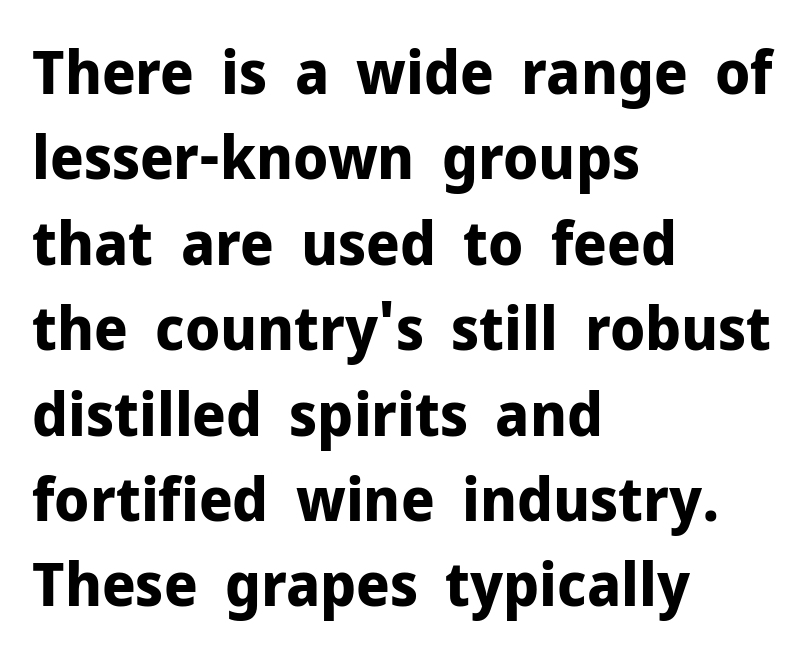
Q: Is the text bold? A: Yes.
Q: Is the text italic (slanted)? A: No, it is upright.
Q: Is the typeface a serif or a sans-serif typeface? A: Sans-serif.
Q: Is the text underlined? A: No.
Q: How is the paragraph aligned? A: Left-aligned.
Q: Is the spacing between letters normal or unusually wide? A: Normal.
Q: Is the spacing between lines tight, normal or loose? A: Normal.
Q: Width (condensed, normal, or wide)? A: Normal.
Q: Stroke contrast? A: Low.
Q: x-height? A: Medium.
Q: Monospaced? A: No.
